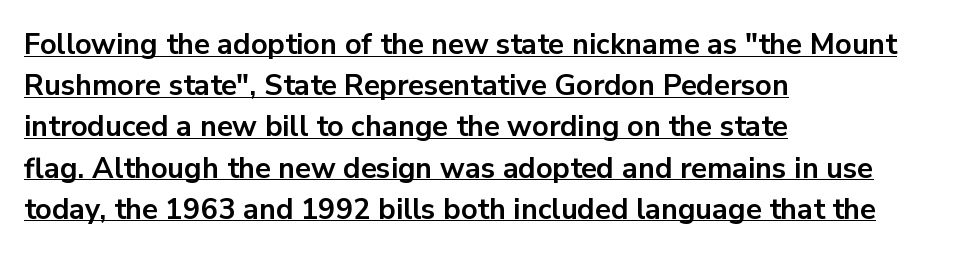
Q: Is the text bold? A: Yes.
Q: Is the text italic (slanted)? A: No, it is upright.
Q: Is the typeface a serif or a sans-serif typeface? A: Sans-serif.
Q: Is the text underlined? A: Yes.
Q: How is the paragraph aligned? A: Left-aligned.
Q: Is the spacing between letters normal or unusually wide? A: Normal.
Q: Is the spacing between lines tight, normal or loose? A: Normal.
Q: Width (condensed, normal, or wide)? A: Normal.
Q: Stroke contrast? A: Low.
Q: x-height? A: Medium.
Q: Monospaced? A: No.
